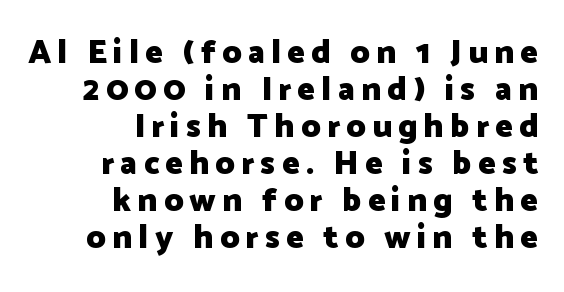
Serif or sans? Sans — the stroke terminals are bare. The letters are bold, with thick, heavy strokes. Vertically, the passage feels compressed, each row crowding the next. A clean baseline with only descenders dipping below it. Posture: vertical. The passage shown is typed in a proportional face where columns would drift.
